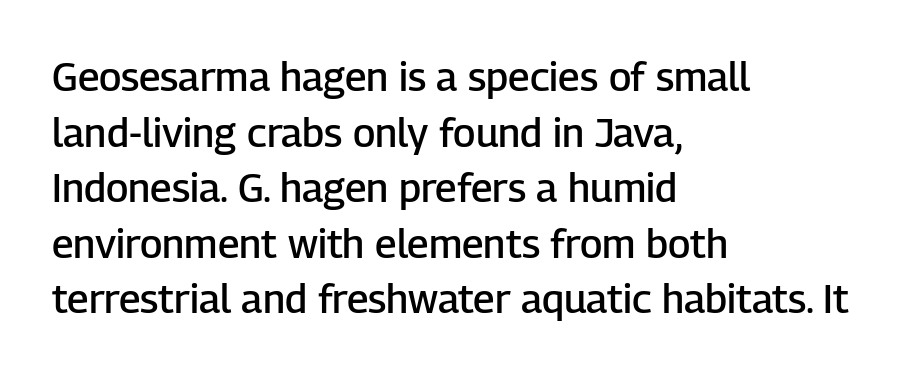
{"serif": "no", "italic": "no", "bold": "semi", "weight": "semibold", "width": "normal", "stroke_contrast": "low", "x_height": "medium", "monospaced": "no", "underline": "no", "align": "left", "line_spacing": "normal", "line_spacing_ratio": 1.39, "letter_spacing": "normal", "letter_spacing_em": 0.0, "glyph_px": 40}
